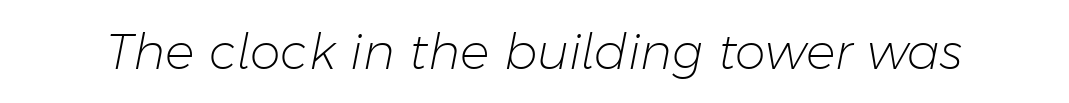
Q: Is the text bold? A: No.
Q: Is the text italic (slanted)? A: Yes, it leans right by about 11 degrees.
Q: Is the text underlined? A: No.
Q: Is the spacing between letters normal or unusually wide? A: Normal.
Q: Width (condensed, normal, or wide)? A: Normal.
Q: Stroke contrast? A: Low.
Q: x-height? A: Medium.
Q: Monospaced? A: No.
